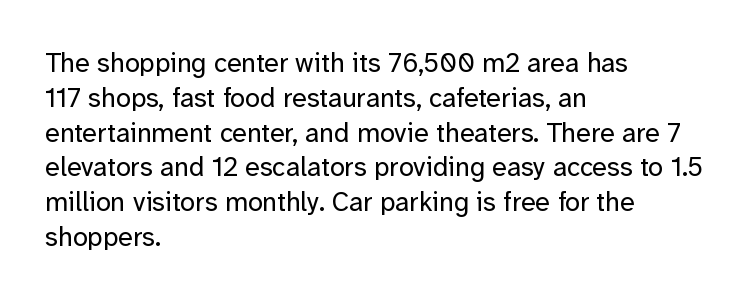
The image shows 27 px text type, upright; set left-aligned, normal line spacing (1.29x), normal letter spacing, not underlined.
